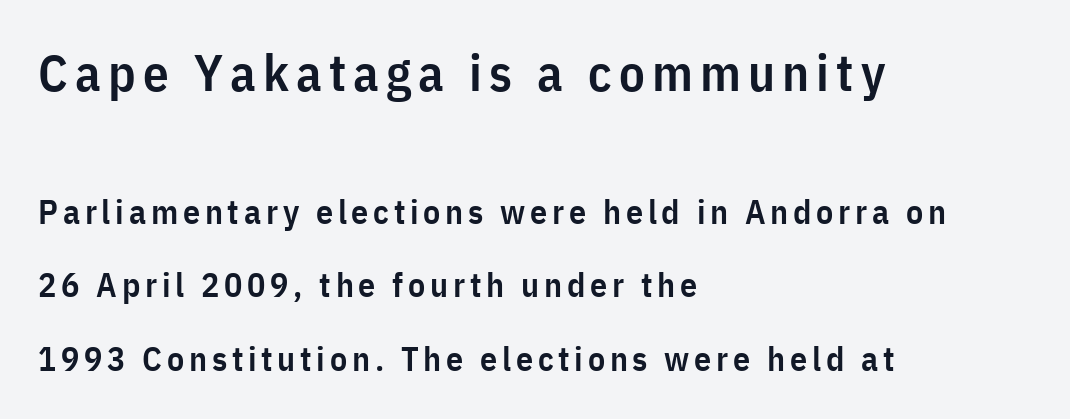
Q: Is the text bold? A: Semi-bold.
Q: Is the text italic (slanted)? A: No, it is upright.
Q: Is the typeface a serif or a sans-serif typeface? A: Sans-serif.
Q: Is the text underlined? A: No.
Q: How is the paragraph aligned? A: Left-aligned.
Q: Is the spacing between lines tight, normal or loose? A: Loose.
Q: Which block of text is set in a larger size, the first (top) or the second (bottom)? A: The first (top) one.
Q: Width (condensed, normal, or wide)? A: Condensed.
Q: Stroke contrast? A: Low.
Q: x-height? A: Medium.
Q: Monospaced? A: No.
